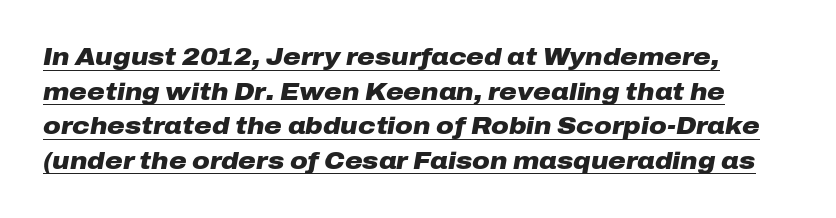
The image shows 24 px bold type, italic (leaning right); set normal line spacing (1.44x), normal letter spacing, underlined.
